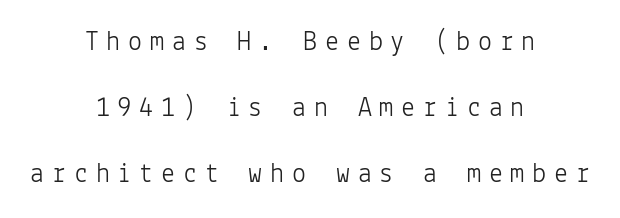
Q: Is the text bold? A: No.
Q: Is the text italic (slanted)? A: No, it is upright.
Q: Is the typeface a serif or a sans-serif typeface? A: Sans-serif.
Q: Is the text underlined? A: No.
Q: How is the paragraph aligned? A: Centered.
Q: Is the spacing between letters normal or unusually wide? A: Unusually wide.
Q: Is the spacing between lines tight, normal or loose? A: Loose.
Q: Width (condensed, normal, or wide)? A: Normal.
Q: Stroke contrast? A: Low.
Q: x-height? A: Medium.
Q: Monospaced? A: Yes.
